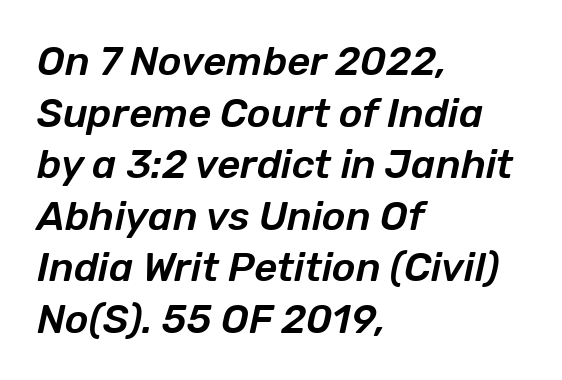
{"italic": "yes", "lean": "right", "slant_degrees": 12, "width": "normal", "stroke_contrast": "low", "x_height": "medium", "monospaced": "no", "underline": "no", "align": "left", "line_spacing": "normal", "line_spacing_ratio": 1.29, "letter_spacing": "normal", "letter_spacing_em": 0.0, "glyph_px": 40}
